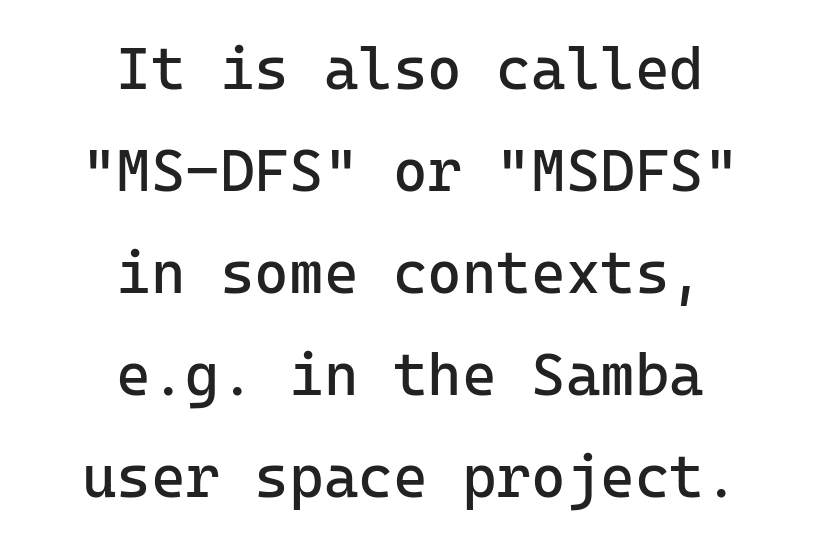
Q: Is the text bold? A: No.
Q: Is the text italic (slanted)? A: No, it is upright.
Q: Is the typeface a serif or a sans-serif typeface? A: Sans-serif.
Q: Is the text underlined? A: No.
Q: How is the paragraph aligned? A: Centered.
Q: Is the spacing between letters normal or unusually wide? A: Normal.
Q: Width (condensed, normal, or wide)? A: Normal.
Q: Stroke contrast? A: Low.
Q: x-height? A: Medium.
Q: Monospaced? A: Yes.
